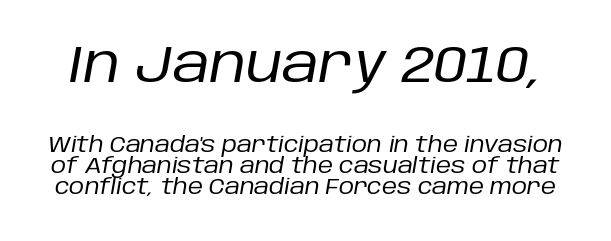
Q: Is the text bold? A: No.
Q: Is the text italic (slanted)? A: Yes, it leans right by about 10 degrees.
Q: Is the text underlined? A: No.
Q: Is the spacing between letters normal or unusually wide? A: Normal.
Q: Is the spacing between lines tight, normal or loose? A: Tight.
Q: Which block of text is set in a larger size, the first (top) or the second (bottom)? A: The first (top) one.
Q: Width (condensed, normal, or wide)? A: Normal.
Q: Stroke contrast? A: Low.
Q: x-height? A: Large.
Q: Monospaced? A: No.
